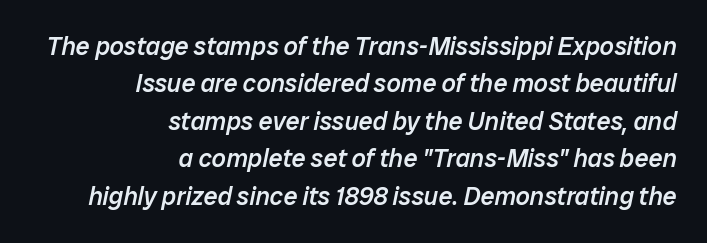
Q: Is the text bold? A: Semi-bold.
Q: Is the text italic (slanted)? A: Yes, it leans right by about 12 degrees.
Q: Is the text underlined? A: No.
Q: How is the paragraph aligned? A: Right-aligned.
Q: Is the spacing between letters normal or unusually wide? A: Normal.
Q: Is the spacing between lines tight, normal or loose? A: Normal.
